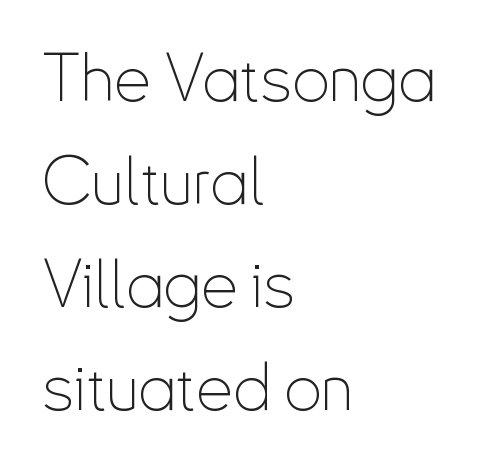
{"serif": "no", "italic": "no", "bold": "no", "weight": "thin", "width": "condensed", "stroke_contrast": "low", "x_height": "small", "monospaced": "no", "underline": "no", "align": "left", "line_spacing": "normal", "line_spacing_ratio": 1.56, "letter_spacing": "normal", "letter_spacing_em": 0.0, "glyph_px": 66}
